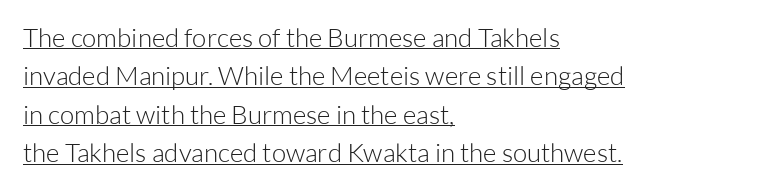
{"italic": "no", "bold": "no", "underline": "yes", "align": "left", "line_spacing": "normal", "line_spacing_ratio": 1.48, "letter_spacing": "normal", "letter_spacing_em": 0.0, "glyph_px": 26}
